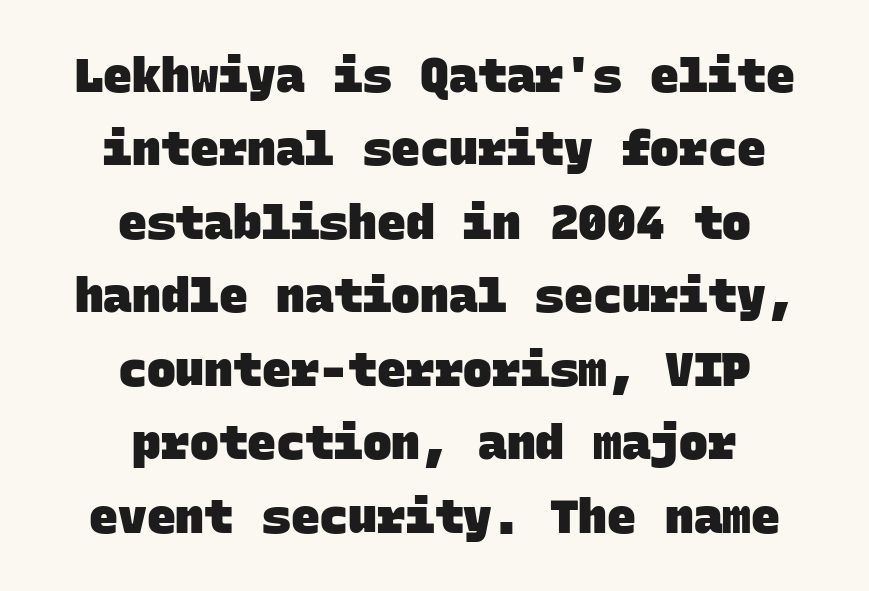
Q: Is the text bold? A: Yes.
Q: Is the typeface a serif or a sans-serif typeface? A: Sans-serif.
Q: Is the text underlined? A: No.
Q: How is the paragraph aligned? A: Centered.
Q: Is the spacing between letters normal or unusually wide? A: Normal.
Q: Is the spacing between lines tight, normal or loose? A: Normal.
Q: Width (condensed, normal, or wide)? A: Normal.
Q: Stroke contrast? A: Low.
Q: x-height? A: Large.
Q: Monospaced? A: Yes.
